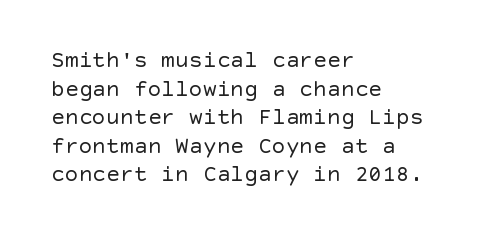
{"italic": "no", "bold": "no", "underline": "no", "align": "left", "line_spacing_ratio": 1.24, "letter_spacing": "normal", "letter_spacing_em": 0.0, "glyph_px": 23}
